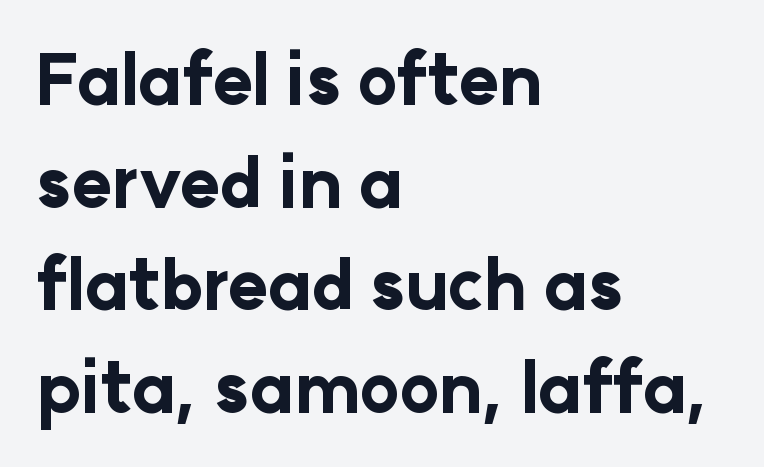
The image shows 68 px bold sans-serif type, upright; set left-aligned, normal line spacing (1.51x), normal letter spacing, not underlined; low stroke contrast and a medium x-height.
